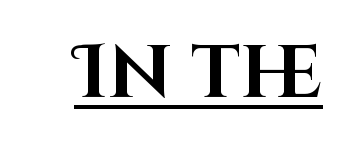
The image shows 74 px bold sans-serif type, upright; set normal letter spacing, underlined; high stroke contrast and a large x-height.
